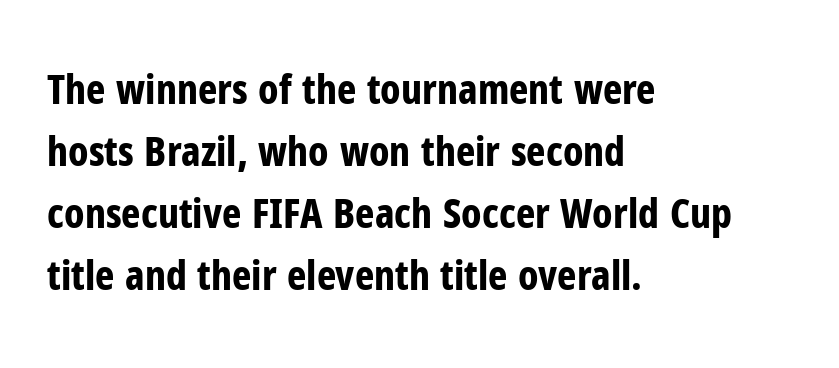
The image shows 41 px bold, condensed sans-serif type, upright; set left-aligned, normal line spacing (1.51x), normal letter spacing, not underlined; low stroke contrast and a medium x-height.
